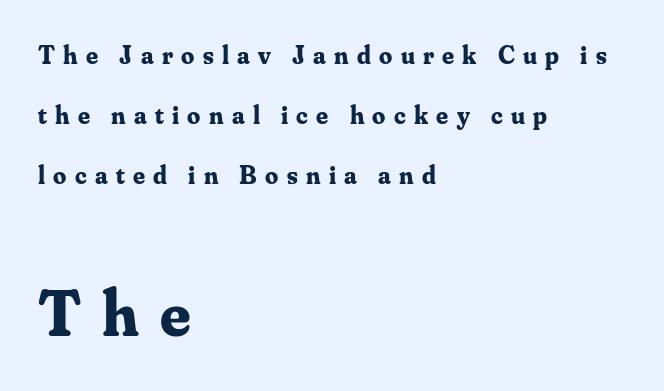
{"serif": "yes", "italic": "no", "bold": "yes", "weight": "bold", "width": "normal", "stroke_contrast": "medium", "x_height": "small", "monospaced": "no", "underline": "no", "align": "left", "line_spacing": "loose", "line_spacing_ratio": 2.31, "letter_spacing": "wide", "letter_spacing_em": 0.32, "larger_block": "second", "size_ratio": 2.54, "glyph_px": 66}
